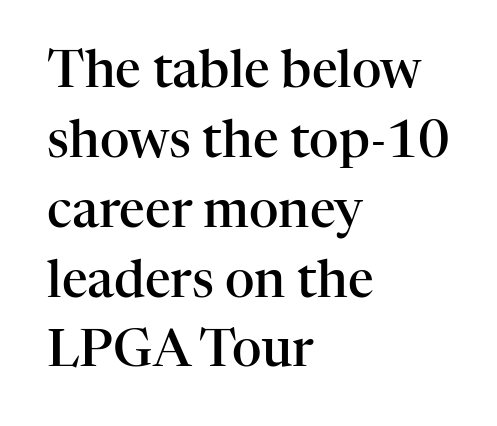
The image shows 51 px semibold serif type, upright; set left-aligned, normal line spacing (1.37x), normal letter spacing, not underlined; high stroke contrast and a medium x-height.
